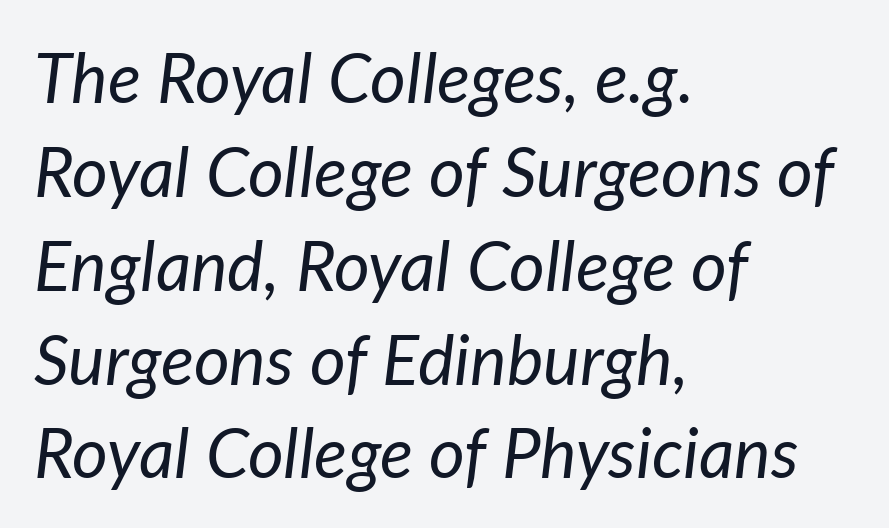
If you drew a line through each stem, it would be angled. Is this a heavy cut? Hardly; it is regular or lighter. Spacing between characters is what you'd get straight out of the box. Interline gaps are of average width in this sample. Descenders are the only things crossing below the line.
